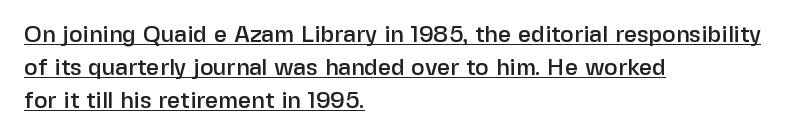
Q: Is the text italic (slanted)? A: No, it is upright.
Q: Is the text underlined? A: Yes.
Q: How is the paragraph aligned? A: Left-aligned.
Q: Is the spacing between letters normal or unusually wide? A: Normal.
Q: Is the spacing between lines tight, normal or loose? A: Normal.
